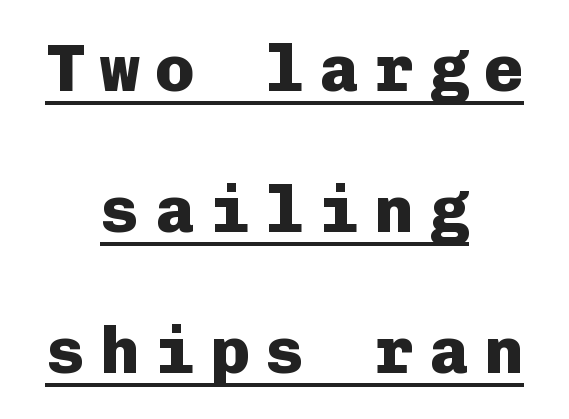
{"serif": "no", "italic": "no", "bold": "yes", "weight": "heavy", "width": "normal", "stroke_contrast": "low", "x_height": "medium", "monospaced": "yes", "underline": "yes", "align": "center", "line_spacing": "loose", "line_spacing_ratio": 2.14, "letter_spacing": "wide", "letter_spacing_em": 0.23, "glyph_px": 66}
